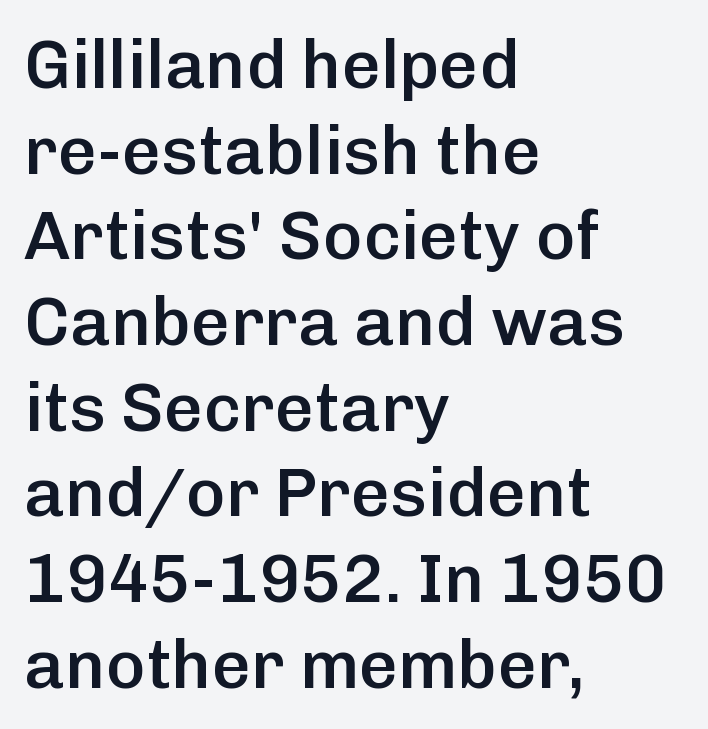
The compositor pushed each line to the left boundary. The line texture is even and compact thanks to regular tracking. Line spacing here is normal. Underline: absent. Posture: upright roman.
